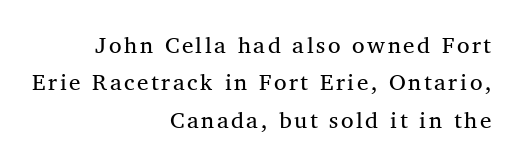
{"italic": "no", "bold": "no", "underline": "no", "align": "right", "line_spacing": "normal", "line_spacing_ratio": 1.63, "glyph_px": 23}
